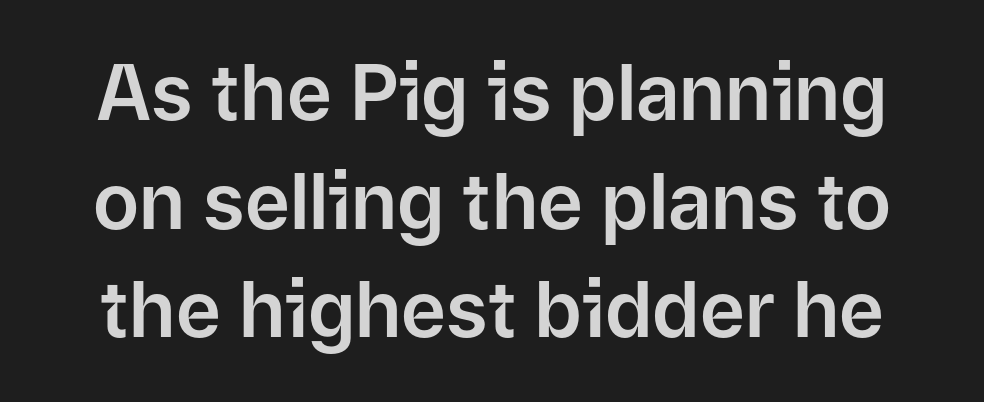
The designer left line spacing at the default. Only glyphs here, with clear space below each row. Is this a sans? Yes — the strokes have no serifs. The face used here is rendered with its standard letterfit.
